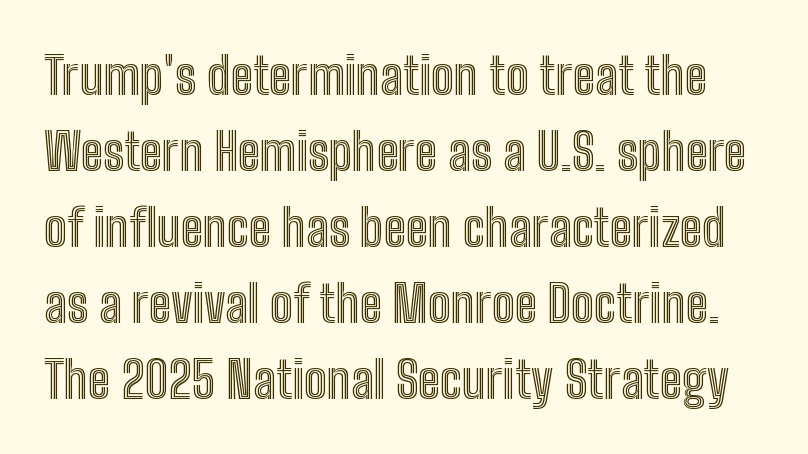
{"italic": "no", "width": "condensed", "x_height": "medium", "monospaced": "no", "underline": "no", "line_spacing": "normal", "line_spacing_ratio": 1.49, "letter_spacing": "normal", "letter_spacing_em": 0.0, "glyph_px": 51}
